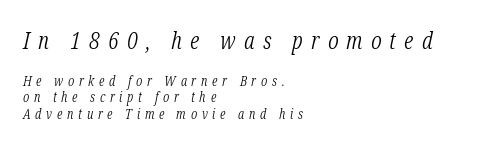
{"italic": "yes", "lean": "right", "slant_degrees": 12, "bold": "no", "underline": "no", "align": "left", "line_spacing_ratio": 1.19, "letter_spacing": "wide", "letter_spacing_em": 0.34, "larger_block": "first", "size_ratio": 1.71, "glyph_px": 24}
